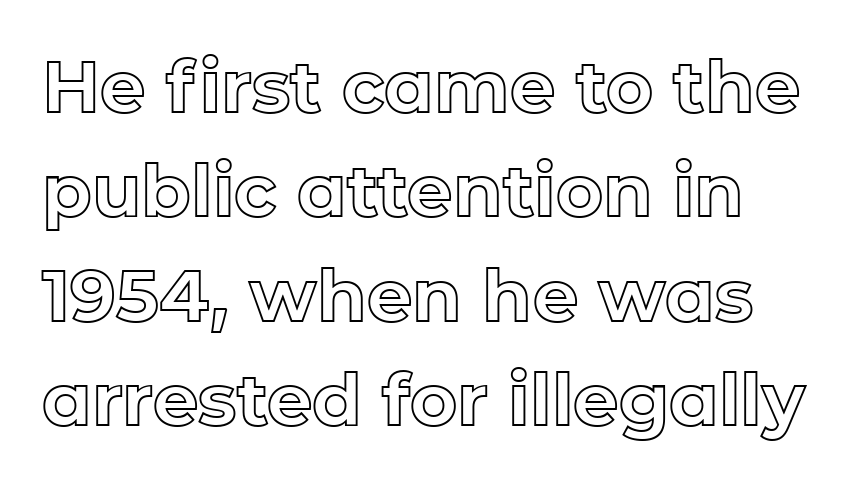
Q: Is the text italic (slanted)? A: No, it is upright.
Q: Is the text underlined? A: No.
Q: Is the spacing between letters normal or unusually wide? A: Normal.
Q: Is the spacing between lines tight, normal or loose? A: Normal.
Q: Width (condensed, normal, or wide)? A: Normal.
Q: x-height? A: Medium.
Q: Monospaced? A: No.
